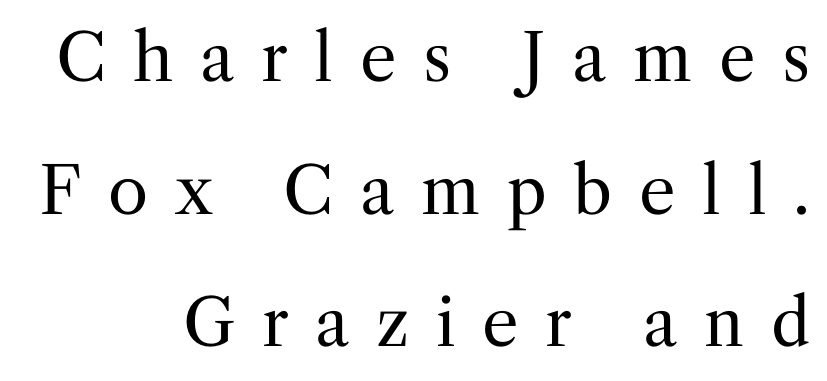
{"serif": "yes", "italic": "no", "bold": "no", "weight": "regular", "width": "normal", "stroke_contrast": "medium", "x_height": "medium", "monospaced": "no", "underline": "no", "align": "right", "line_spacing": "loose", "line_spacing_ratio": 2.04, "letter_spacing": "wide", "letter_spacing_em": 0.41, "glyph_px": 65}
